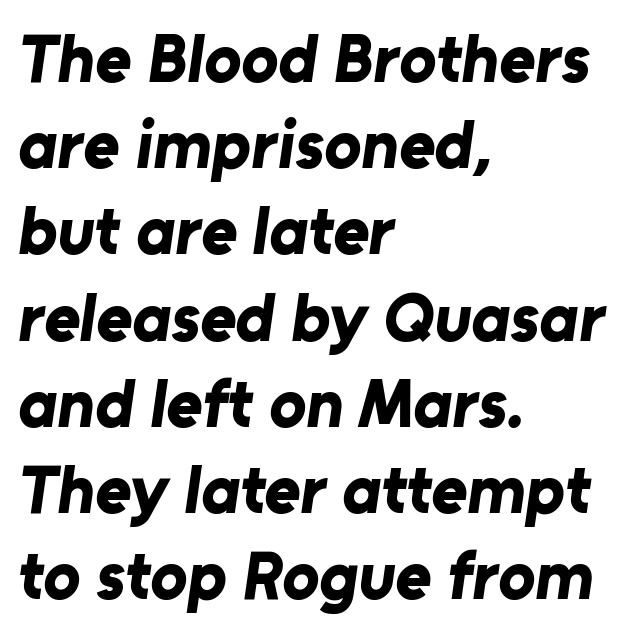
{"serif": "no", "bold": "yes", "weight": "bold", "width": "normal", "stroke_contrast": "low", "x_height": "medium", "monospaced": "no", "underline": "no", "align": "left", "line_spacing": "normal", "line_spacing_ratio": 1.25, "letter_spacing": "normal", "letter_spacing_em": 0.0, "glyph_px": 69}
